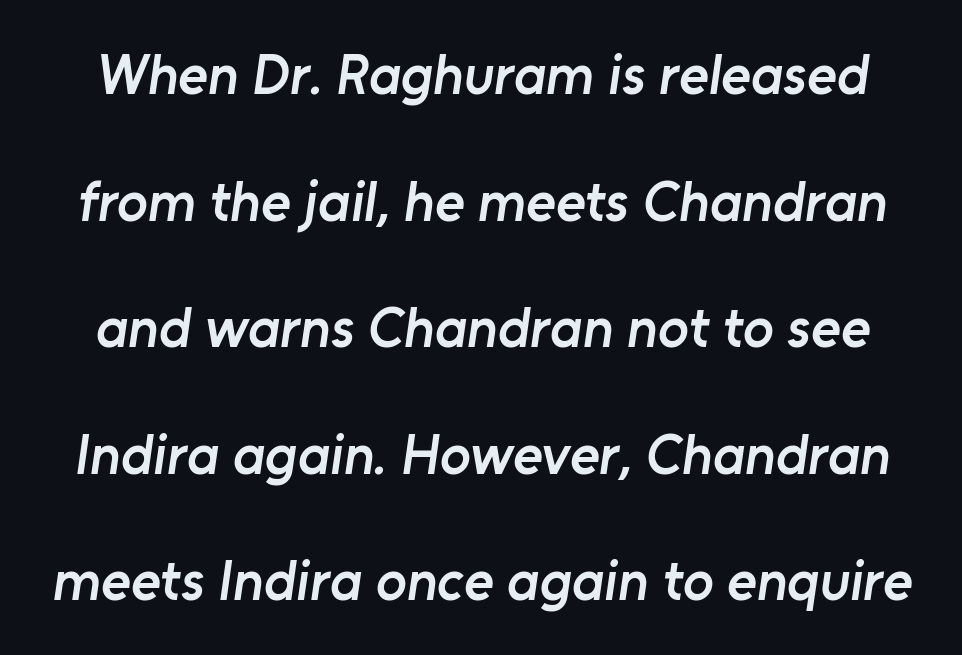
Q: Is the text bold? A: Semi-bold.
Q: Is the typeface a serif or a sans-serif typeface? A: Sans-serif.
Q: Is the text underlined? A: No.
Q: Is the spacing between letters normal or unusually wide? A: Normal.
Q: Is the spacing between lines tight, normal or loose? A: Loose.
Q: Width (condensed, normal, or wide)? A: Normal.
Q: Stroke contrast? A: Low.
Q: x-height? A: Medium.
Q: Monospaced? A: No.
